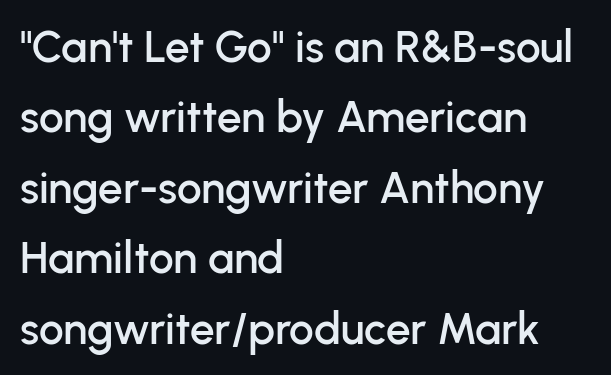
{"serif": "no", "italic": "no", "width": "normal", "stroke_contrast": "low", "x_height": "medium", "monospaced": "no", "underline": "no", "align": "left", "line_spacing": "normal", "line_spacing_ratio": 1.6, "letter_spacing": "normal", "letter_spacing_em": 0.0, "glyph_px": 44}
